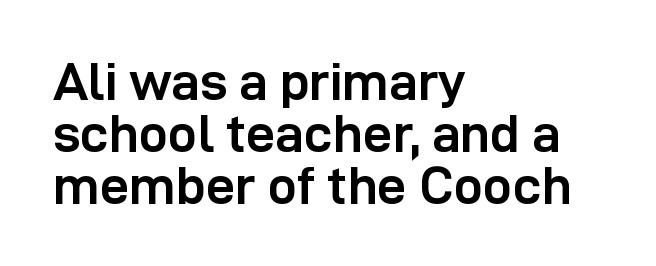
The image shows 52 px semibold sans-serif type, upright; set left-aligned, tight line spacing (1.0x), normal letter spacing, not underlined; low stroke contrast and a medium x-height.
